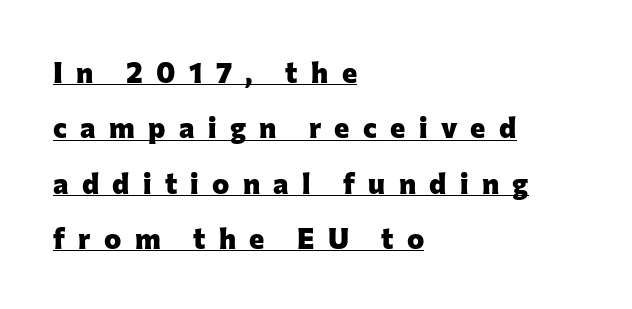
The image shows 29 px heavy sans-serif type, upright; set left-aligned, loose line spacing (1.91x), unusually wide letter spacing (+0.46 em), underlined; low stroke contrast and a medium x-height.
